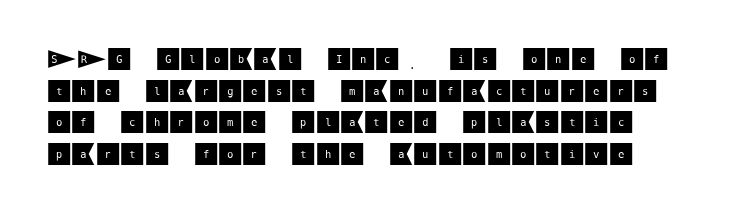
Q: Is the text italic (slanted)? A: No, it is upright.
Q: Is the text underlined? A: No.
Q: How is the paragraph aligned? A: Left-aligned.
Q: Is the spacing between letters normal or unusually wide? A: Normal.
Q: Is the spacing between lines tight, normal or loose? A: Normal.
